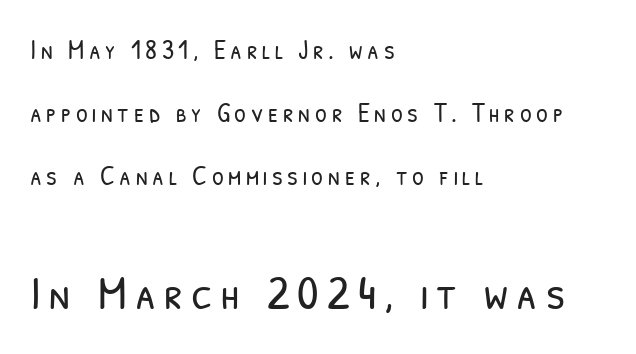
{"serif": "no", "bold": "no", "weight": "light", "width": "condensed", "stroke_contrast": "low", "x_height": "medium", "monospaced": "no", "underline": "no", "align": "left", "line_spacing": "loose", "line_spacing_ratio": 2.34, "larger_block": "second", "size_ratio": 1.78, "glyph_px": 48}
